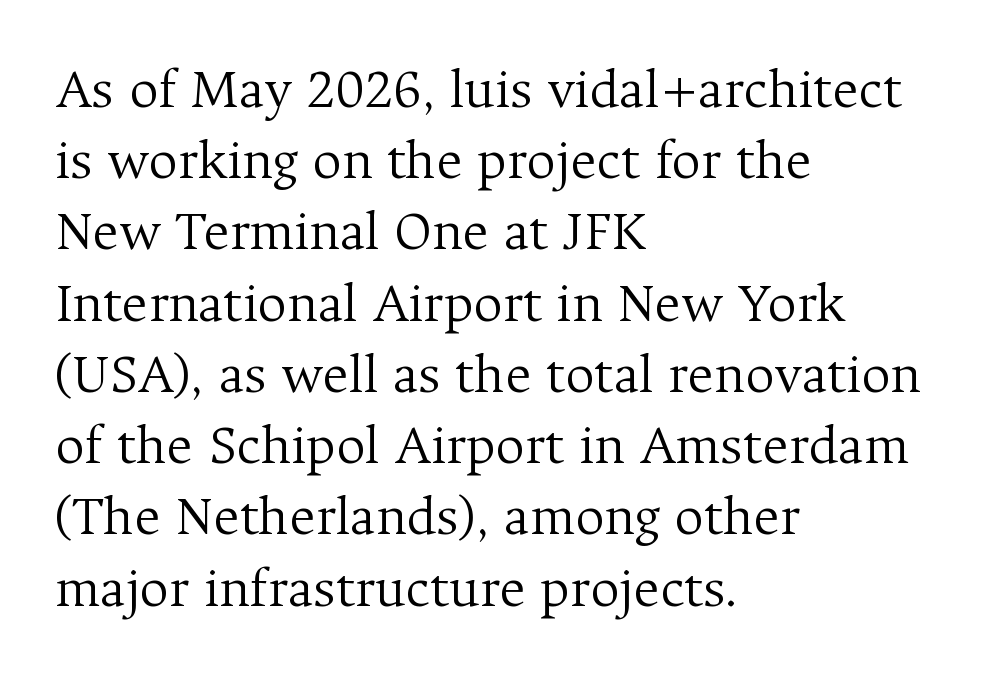
The image shows 57 px light serif type, upright; set left-aligned, normal line spacing (1.25x), normal letter spacing, not underlined; medium stroke contrast and a medium x-height.
